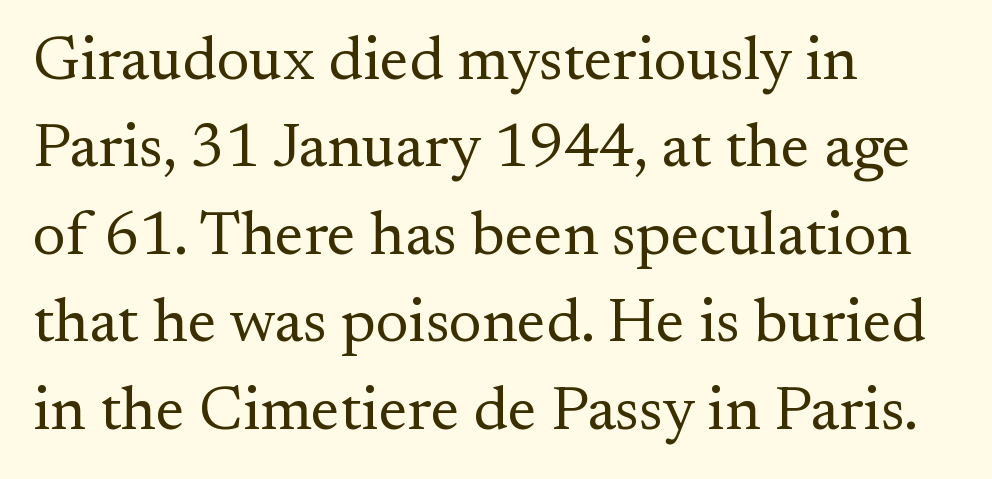
A classic flush-left, rag-right setting is used for this passage. Serif or sans? Serif — the stroke terminals have little feet. The type sits square on the baseline with zero lean. Do the characters align in a grid? No, the font is proportional. Evenly set lines give the paragraph a standard silhouette.
